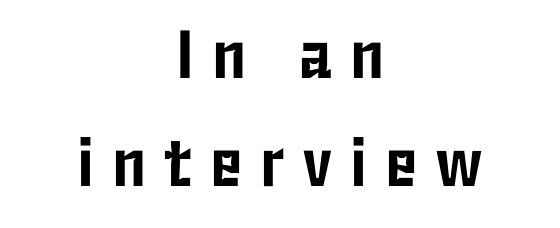
{"serif": "no", "italic": "no", "width": "condensed", "stroke_contrast": "low", "x_height": "medium", "monospaced": "no", "underline": "no", "align": "center", "line_spacing": "normal", "line_spacing_ratio": 1.59, "letter_spacing": "wide", "letter_spacing_em": 0.26, "glyph_px": 68}
